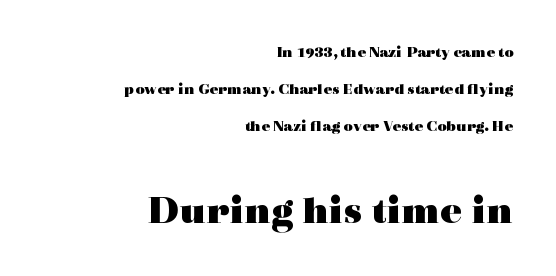
{"serif": "yes", "italic": "no", "bold": "yes", "weight": "heavy", "width": "wide", "x_height": "medium", "monospaced": "no", "underline": "no", "align": "right", "line_spacing": "loose", "line_spacing_ratio": 2.31, "letter_spacing": "normal", "letter_spacing_em": 0.0, "larger_block": "second", "size_ratio": 2.56, "glyph_px": 41}
